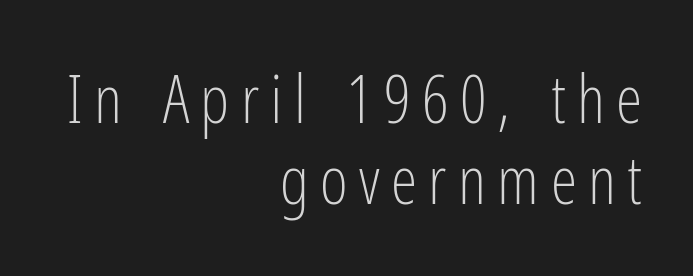
Typographically, this falls in the sans-serif category. Letters rest on an invisible, unmarked baseline. The paragraph shown leans on its right margin. The typeface has the unassuming heft of standard copy or less.
